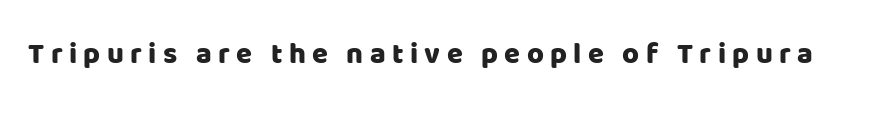
The image shows 29 px sans-serif type, upright; set unusually wide letter spacing (+0.22 em), not underlined; low stroke contrast and a large x-height.
